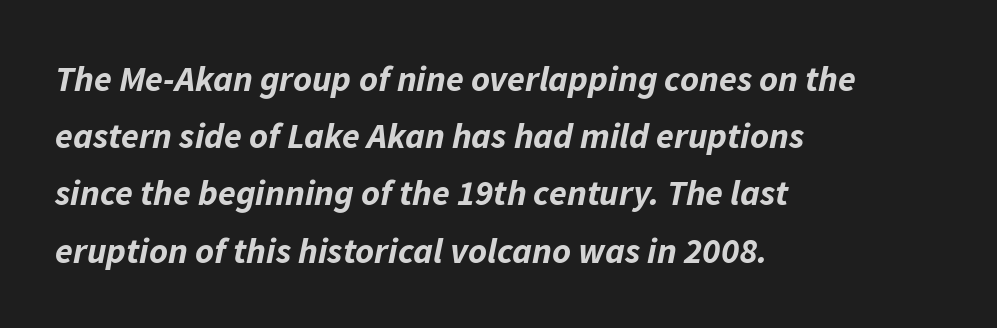
Q: Is the text bold? A: Yes.
Q: Is the text italic (slanted)? A: Yes, it leans right by about 11 degrees.
Q: Is the text underlined? A: No.
Q: How is the paragraph aligned? A: Left-aligned.
Q: Is the spacing between letters normal or unusually wide? A: Normal.
Q: Is the spacing between lines tight, normal or loose? A: Normal.
Q: Width (condensed, normal, or wide)? A: Normal.
Q: Stroke contrast? A: Low.
Q: x-height? A: Medium.
Q: Monospaced? A: No.
